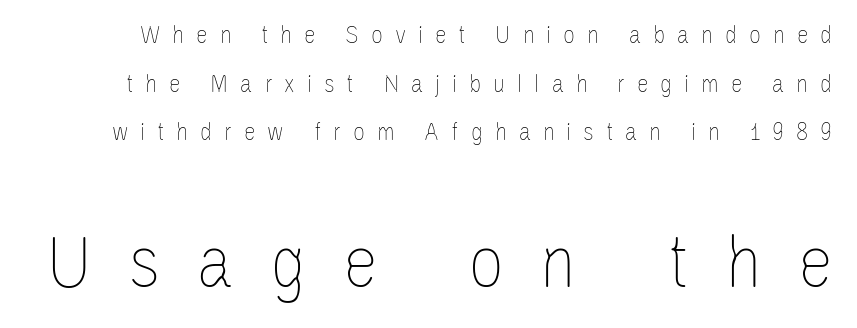
{"italic": "no", "bold": "no", "weight": "thin", "width": "condensed", "stroke_contrast": "low", "x_height": "large", "monospaced": "no", "underline": "no", "line_spacing_ratio": 1.87, "letter_spacing": "wide", "letter_spacing_em": 0.46, "larger_block": "second", "size_ratio": 3.04, "glyph_px": 79}
